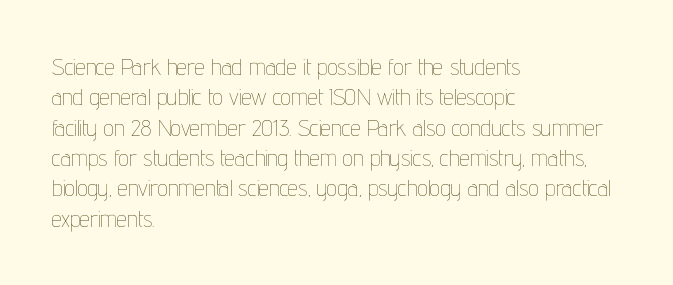
{"italic": "no", "bold": "no", "underline": "no", "align": "left", "line_spacing": "normal", "line_spacing_ratio": 1.32, "letter_spacing": "normal", "letter_spacing_em": 0.0, "glyph_px": 23}
